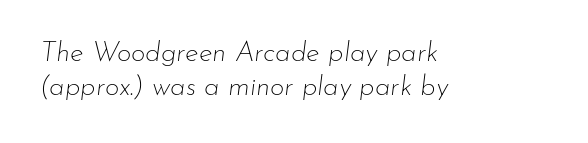
Q: Is the text bold? A: No.
Q: Is the text italic (slanted)? A: Yes, it leans right by about 7 degrees.
Q: Is the text underlined? A: No.
Q: How is the paragraph aligned? A: Left-aligned.
Q: Is the spacing between letters normal or unusually wide? A: Normal.
Q: Width (condensed, normal, or wide)? A: Normal.
Q: Stroke contrast? A: Low.
Q: x-height? A: Small.
Q: Monospaced? A: No.
